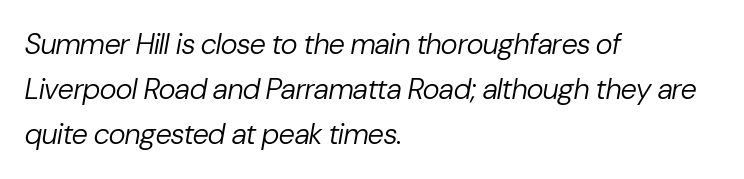
Yep, that's italic — everything's leaning. Descenders are the only things crossing below the line. The designer left line spacing at the default. Note the varied advance widths — an 'i' is clearly narrower than an 'm'. Left-aligned paragraph, ragged on the right. Words appear dense and cohesive because spacing is normal.
